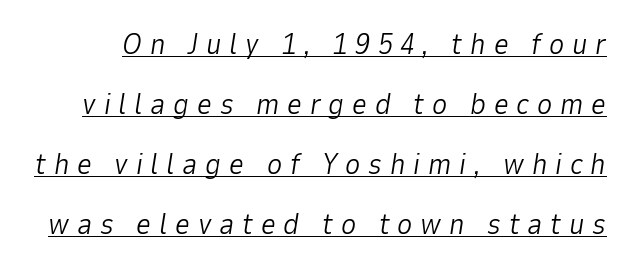
{"italic": "yes", "lean": "right", "slant_degrees": 9, "bold": "no", "weight": "light", "width": "normal", "stroke_contrast": "low", "x_height": "medium", "monospaced": "no", "underline": "yes", "line_spacing": "loose", "line_spacing_ratio": 2.07, "letter_spacing": "wide", "letter_spacing_em": 0.27, "glyph_px": 29}
